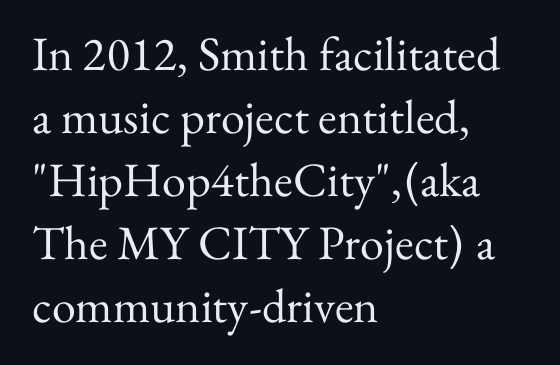
Caption: multi-line text, flush left, ragged right. The rendering keeps characters at their native spacing. Does the type have serifs? Yes, each stem ends in a small foot. Vertical spacing — default.
